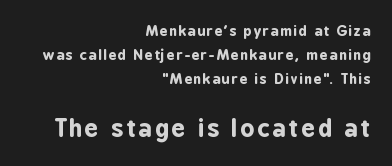
{"italic": "no", "bold": "yes", "underline": "no", "align": "right", "line_spacing_ratio": 1.71, "larger_block": "second", "size_ratio": 1.71, "glyph_px": 24}
